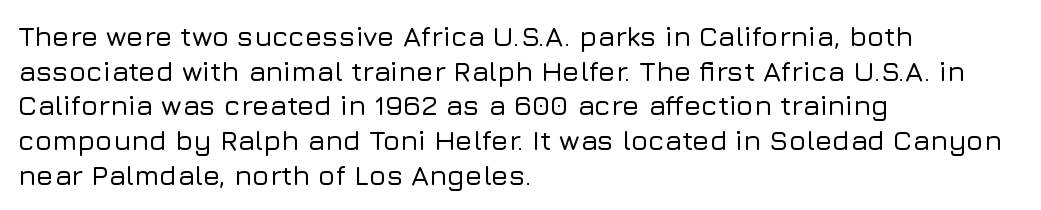
{"serif": "no", "italic": "no", "width": "normal", "stroke_contrast": "low", "x_height": "medium", "monospaced": "no", "underline": "no", "align": "left", "line_spacing_ratio": 1.24, "letter_spacing": "normal", "letter_spacing_em": 0.0, "glyph_px": 28}
